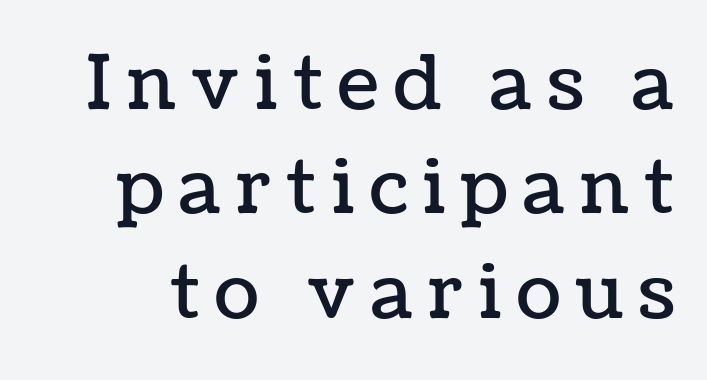
{"italic": "no", "width": "normal", "stroke_contrast": "low", "x_height": "medium", "monospaced": "no", "underline": "no", "line_spacing": "normal", "line_spacing_ratio": 1.41, "letter_spacing": "wide", "letter_spacing_em": 0.21, "glyph_px": 74}
